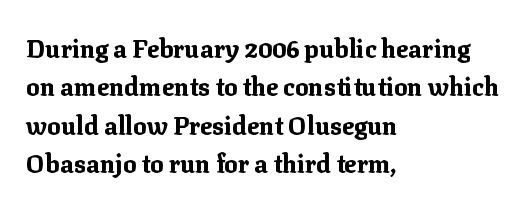
The image shows 25 px bold type, upright; set left-aligned, normal line spacing (1.54x), normal letter spacing, not underlined.
